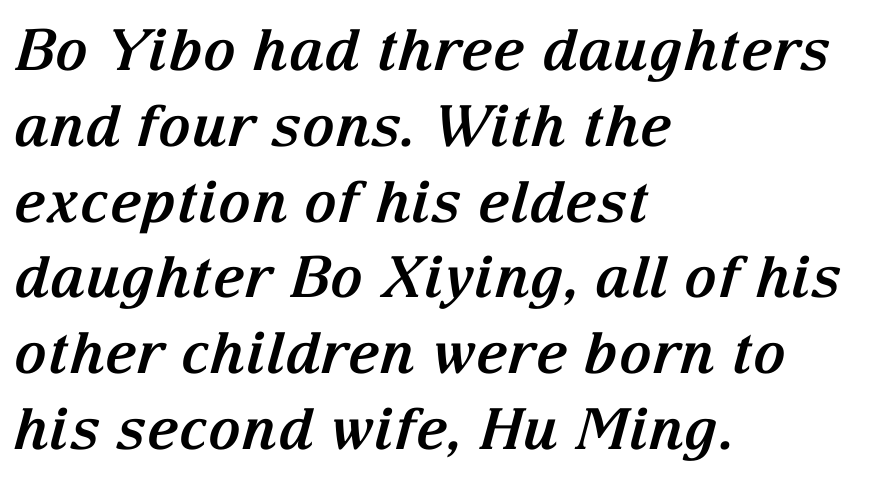
Bare-footed words on every line. Students, note that the glyphs here touch the page at normal intervals. The whole block is typeset with a tilt. You could not count columns in this text — the font is proportionally spaced. Which margin do the lines hug? The left one — the right edge is uneven.
